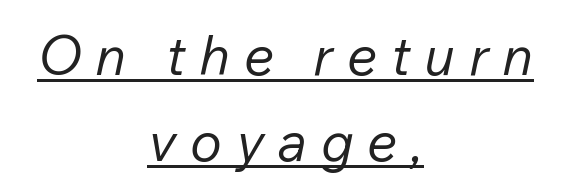
{"italic": "yes", "lean": "right", "slant_degrees": 12, "bold": "no", "weight": "regular", "width": "normal", "stroke_contrast": "low", "x_height": "medium", "monospaced": "no", "underline": "yes", "align": "center", "line_spacing": "normal", "line_spacing_ratio": 1.6, "letter_spacing": "wide", "letter_spacing_em": 0.25, "glyph_px": 54}
